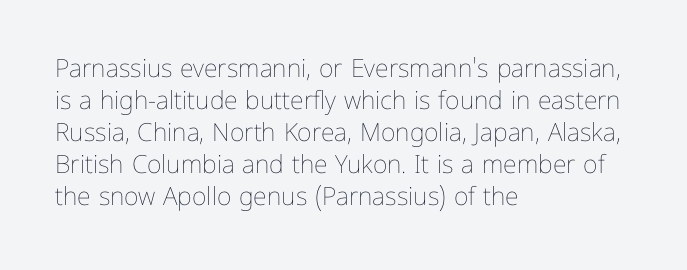
Glance below the letters and you will spot only blank space. The weight tops out at a normal text grade. Teacher's note: observe the even left margin — that is flush-left alignment. Interline gaps are of average width in this sample. In terms of posture, this sample is upright.
